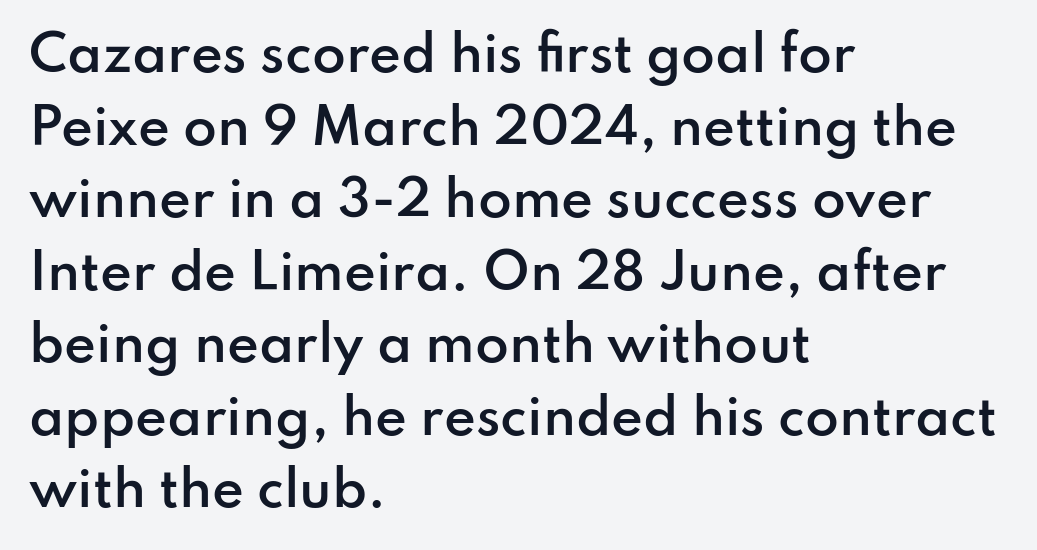
Q: Is the text bold? A: Semi-bold.
Q: Is the text italic (slanted)? A: No, it is upright.
Q: Is the typeface a serif or a sans-serif typeface? A: Sans-serif.
Q: Is the text underlined? A: No.
Q: How is the paragraph aligned? A: Left-aligned.
Q: Is the spacing between letters normal or unusually wide? A: Normal.
Q: Is the spacing between lines tight, normal or loose? A: Normal.
Q: Width (condensed, normal, or wide)? A: Normal.
Q: Stroke contrast? A: Low.
Q: x-height? A: Small.
Q: Monospaced? A: No.
